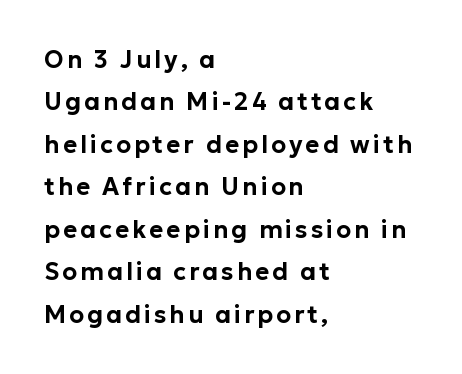
Q: Is the text italic (slanted)? A: No, it is upright.
Q: Is the text underlined? A: No.
Q: How is the paragraph aligned? A: Left-aligned.
